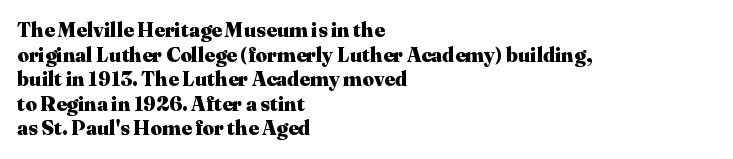
The foot of each line stays bare and open. The letters are bold, with thick, heavy strokes. The letters stand straight up with perfectly vertical stems. Compared with typical body copy, the letter spacing here is the same. These lines stack with their left ends in a neat column.
